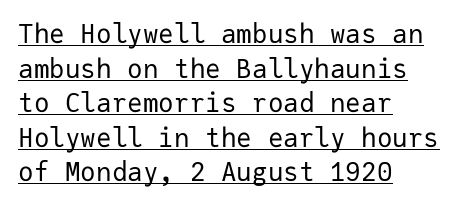
Characters follow at the spacing the type designer built in. Stroke mass is kept to a normal reading level or below. The rendering uses the underline text-decoration. Notice how descenders clear the ascenders below comfortably — that's standard leading.
